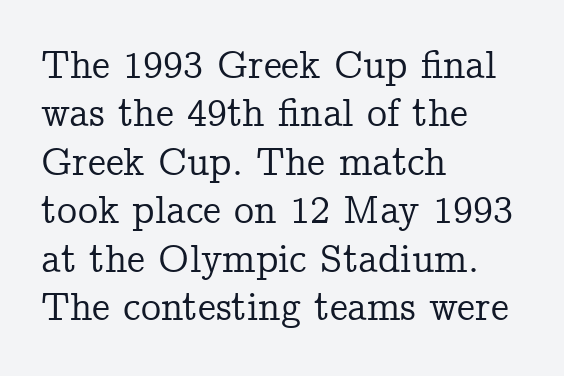
Nothing unusual about the tracking: characters are spaced as the font intends. A serif font was chosen for this passage. Typeset ragged right — the left edge is the straight one. Just letters on the line, the space beneath them empty. Varying glyph widths throughout — classic text-font behaviour.
